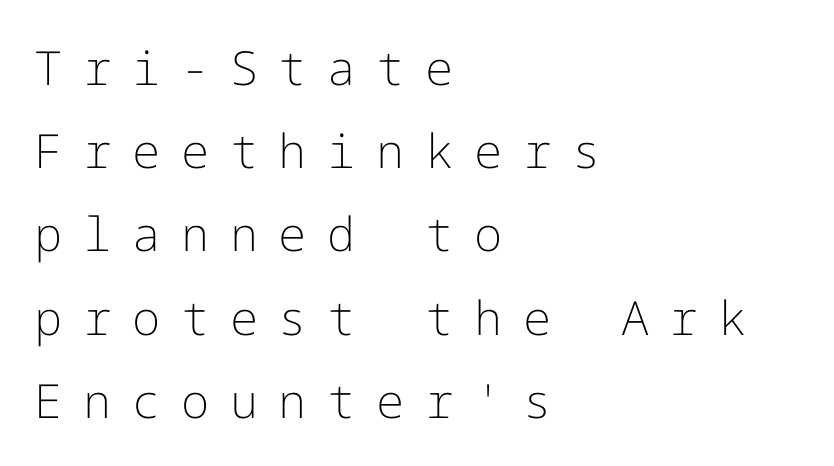
The image shows 47 px light sans-serif type, upright; set left-aligned, line spacing 1.77x, unusually wide letter spacing (+0.44 em), not underlined; low stroke contrast and a medium x-height.
